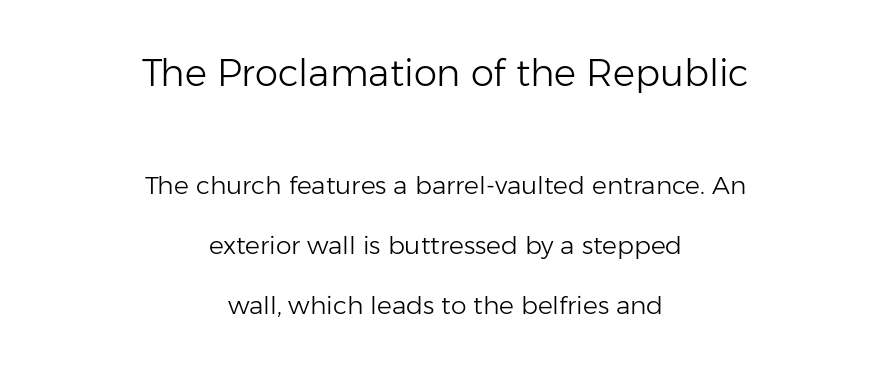
Q: Is the text bold? A: No.
Q: Is the text italic (slanted)? A: No, it is upright.
Q: Is the typeface a serif or a sans-serif typeface? A: Sans-serif.
Q: Is the text underlined? A: No.
Q: How is the paragraph aligned? A: Centered.
Q: Is the spacing between letters normal or unusually wide? A: Normal.
Q: Is the spacing between lines tight, normal or loose? A: Loose.
Q: Which block of text is set in a larger size, the first (top) or the second (bottom)? A: The first (top) one.
Q: Width (condensed, normal, or wide)? A: Normal.
Q: Stroke contrast? A: Low.
Q: x-height? A: Medium.
Q: Monospaced? A: No.
